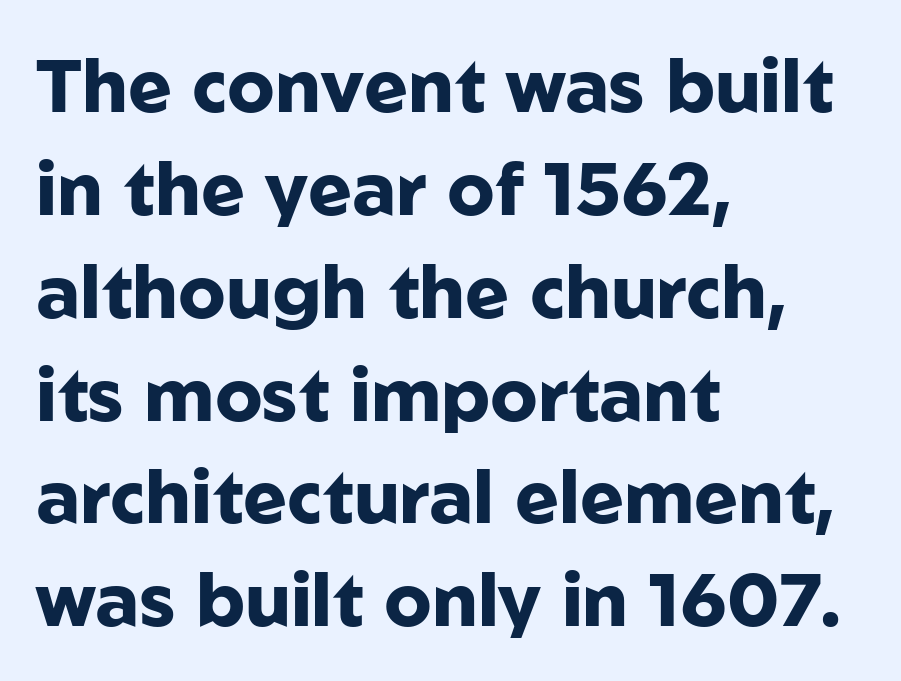
A full-strength bold gives these letters their thick strokes. In terms of letterspacing, this is plain default setting. The typography opts for an upright posture over an oblique one. The setting favours the left margin, as ordinary paragraphs usually do. Only glyphs here, with clear space below each row. Is this a fixed-width face? No — the glyphs have proportional, varying widths.
